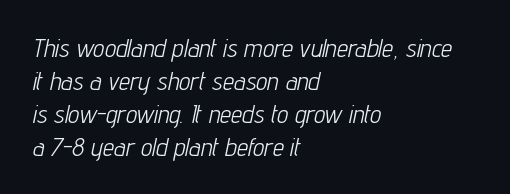
{"italic": "yes", "lean": "right", "slant_degrees": 12, "bold": "no", "underline": "no", "align": "left", "line_spacing": "normal", "line_spacing_ratio": 1.32, "letter_spacing": "normal", "letter_spacing_em": 0.0, "glyph_px": 25}
